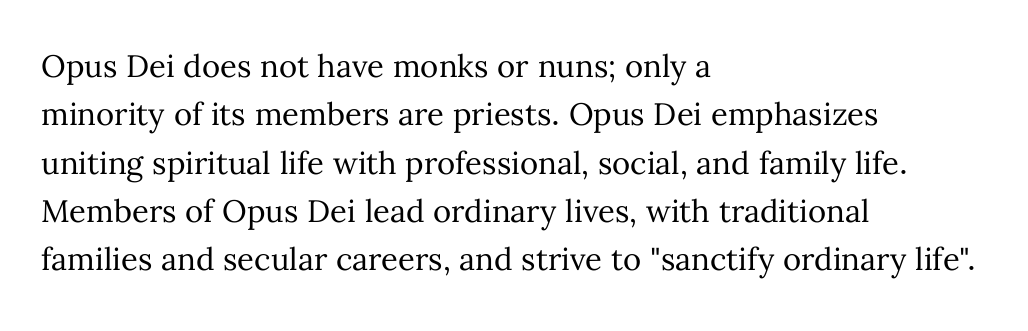
Stem width sits at or under what a default text font uses. Think of a printed novel: that variable character pitch is what you see here. Do the letters lean? They stand straight. Standard letterfit; no display-style spreading of the glyphs. In terms of leading, this rendering sits right in the middle. The zone under the glyphs is completely vacant.
